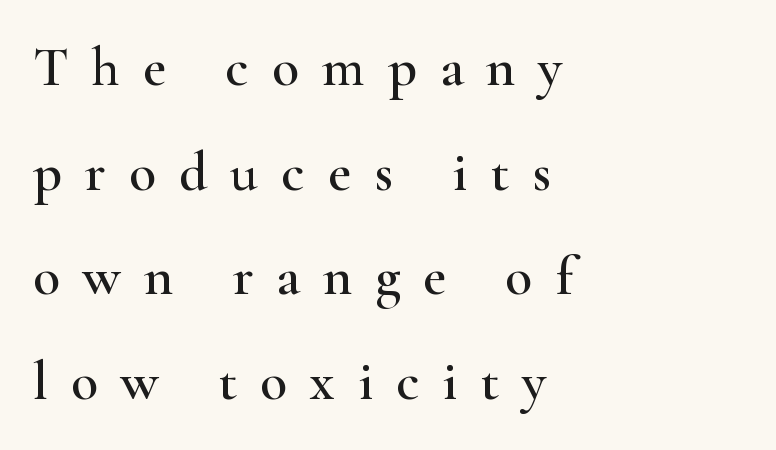
Descenders are the only things crossing below the line. The rendering shows small feet on the letterforms — a serif design. Students, note that the glyphs here are deliberately spaced far apart. Designer's note — italics off, roman on.
